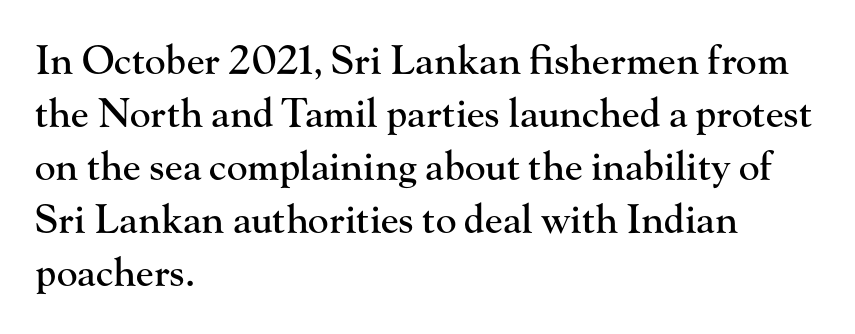
Q: Is the text italic (slanted)? A: No, it is upright.
Q: Is the typeface a serif or a sans-serif typeface? A: Serif.
Q: Is the text underlined? A: No.
Q: How is the paragraph aligned? A: Left-aligned.
Q: Is the spacing between letters normal or unusually wide? A: Normal.
Q: Is the spacing between lines tight, normal or loose? A: Normal.
Q: Width (condensed, normal, or wide)? A: Normal.
Q: Stroke contrast? A: High.
Q: x-height? A: Small.
Q: Monospaced? A: No.
